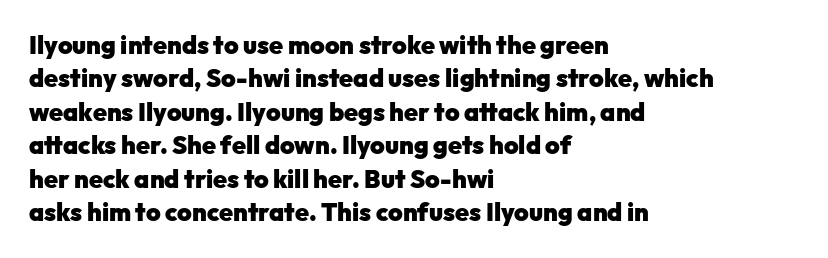
{"italic": "no", "bold": "yes", "underline": "no", "align": "left", "line_spacing": "normal", "line_spacing_ratio": 1.34, "letter_spacing": "normal", "letter_spacing_em": 0.0, "glyph_px": 25}
